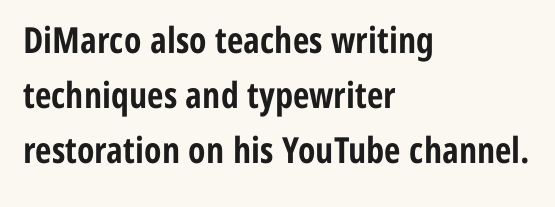
{"serif": "no", "italic": "no", "bold": "yes", "weight": "bold", "width": "condensed", "stroke_contrast": "low", "x_height": "medium", "monospaced": "no", "underline": "no", "align": "left", "line_spacing": "normal", "line_spacing_ratio": 1.53, "letter_spacing": "normal", "letter_spacing_em": 0.0, "glyph_px": 36}
